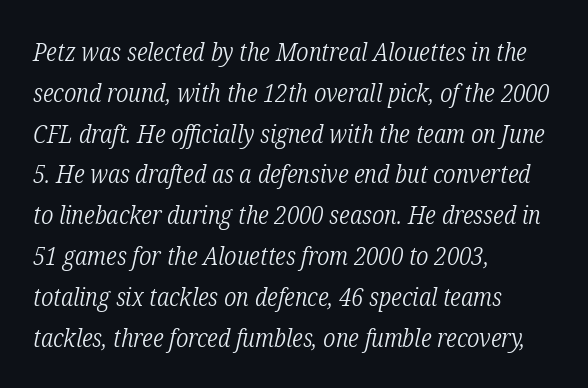
Q: Is the text bold? A: No.
Q: Is the text italic (slanted)? A: Yes, it leans right by about 12 degrees.
Q: Is the text underlined? A: No.
Q: How is the paragraph aligned? A: Left-aligned.
Q: Is the spacing between letters normal or unusually wide? A: Normal.
Q: Is the spacing between lines tight, normal or loose? A: Normal.
